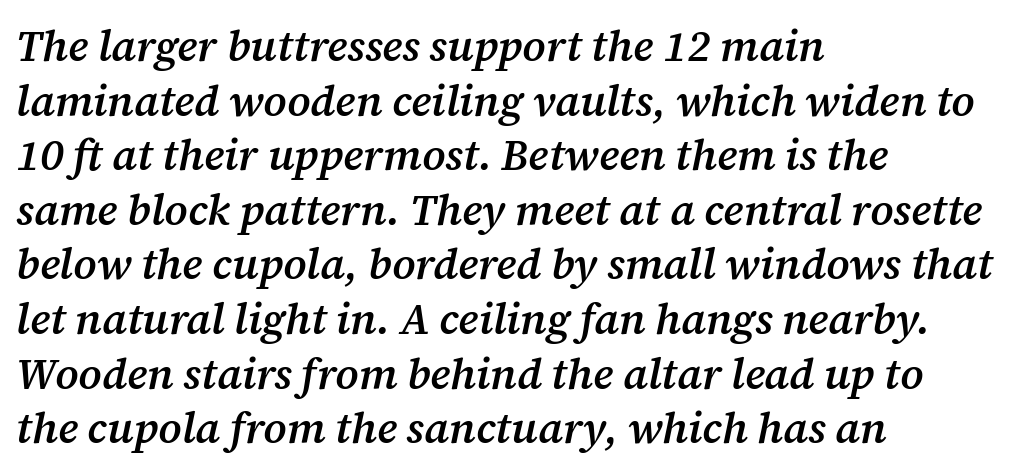
Q: Is the text bold? A: Semi-bold.
Q: Is the text italic (slanted)? A: Yes, it leans right by about 12 degrees.
Q: Is the typeface a serif or a sans-serif typeface? A: Serif.
Q: Is the text underlined? A: No.
Q: How is the paragraph aligned? A: Left-aligned.
Q: Is the spacing between letters normal or unusually wide? A: Normal.
Q: Is the spacing between lines tight, normal or loose? A: Normal.
Q: Width (condensed, normal, or wide)? A: Normal.
Q: Stroke contrast? A: Medium.
Q: x-height? A: Medium.
Q: Monospaced? A: No.
